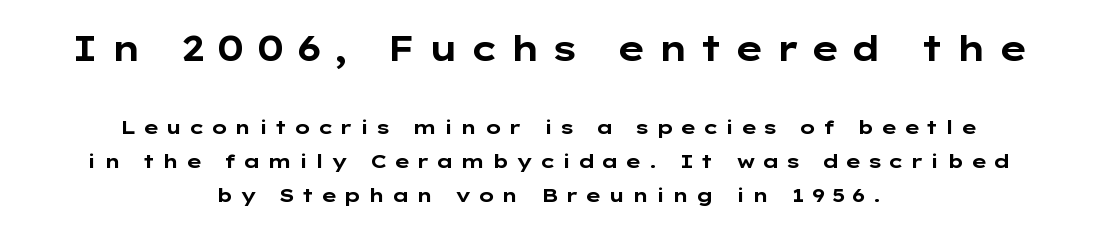
This sample has the flowing, uneven cadence of proportional lettering. The strip under each line holds only bare page. The letters stand upright; this is a roman face. Weight check: bold — yes, fully. Both edges are ragged and mirror each other, which tells us the setting is centered.
